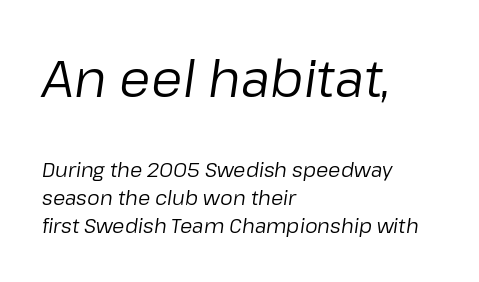
Which chunk is bigger? The first one — the top block dwarfs the bottom. The area under the type is left untouched. Each word holds together tightly as a unit, with standard inter-letter gaps. A typesetter would call this leading conventional body-copy spacing.
